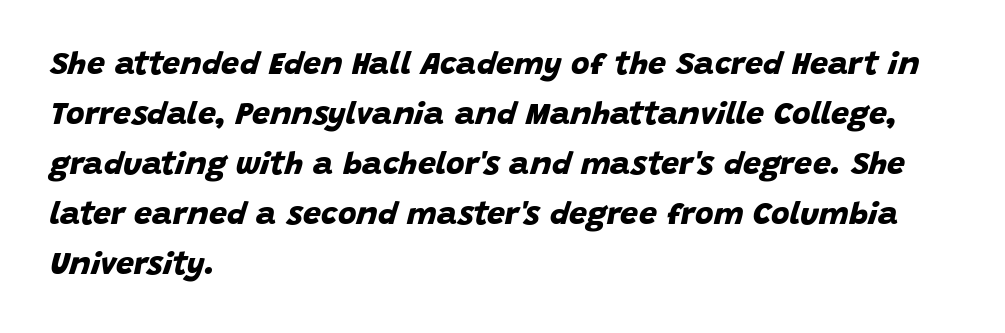
{"serif": "no", "bold": "yes", "weight": "bold", "width": "normal", "stroke_contrast": "low", "x_height": "large", "monospaced": "no", "underline": "no", "align": "left", "line_spacing": "normal", "line_spacing_ratio": 1.56, "letter_spacing": "normal", "letter_spacing_em": 0.0, "glyph_px": 32}
